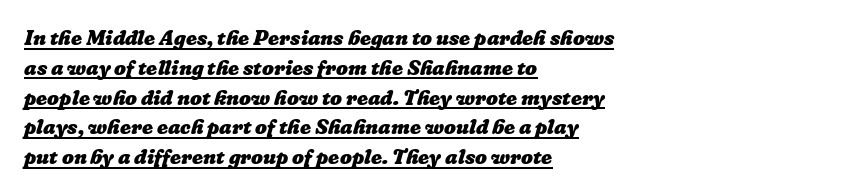
{"bold": "yes", "underline": "yes", "align": "left", "line_spacing": "normal", "line_spacing_ratio": 1.42, "letter_spacing": "normal", "letter_spacing_em": 0.0, "glyph_px": 21}
